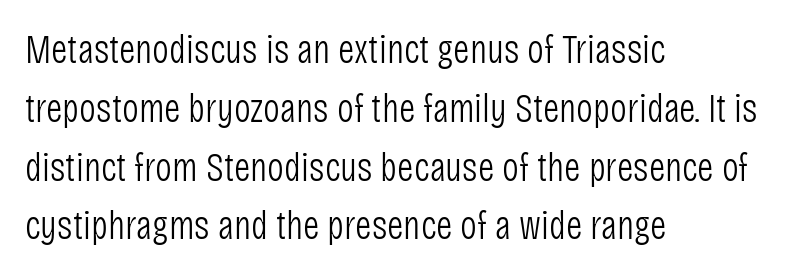
The image shows 40 px light, condensed sans-serif type, upright; set left-aligned, normal line spacing (1.47x), normal letter spacing, not underlined; low stroke contrast and a large x-height.
